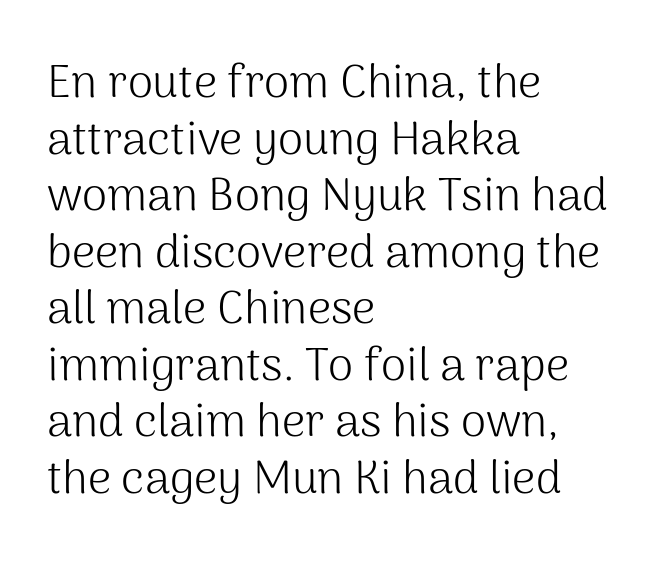
The image shows 46 px light sans-serif type, upright; set left-aligned, line spacing 1.23x, normal letter spacing, not underlined; medium stroke contrast and a medium x-height.
